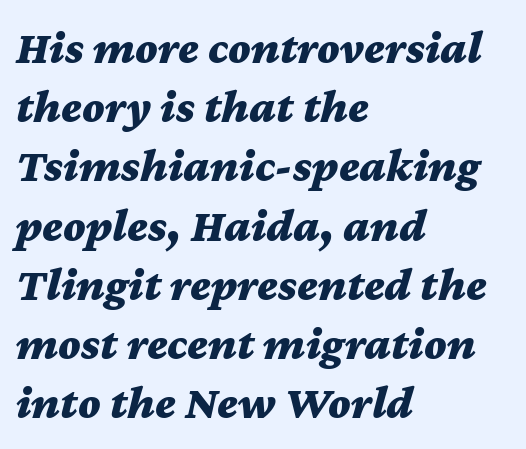
Q: Is the text bold? A: Yes.
Q: Is the text italic (slanted)? A: Yes, it leans right by about 12 degrees.
Q: Is the text underlined? A: No.
Q: How is the paragraph aligned? A: Left-aligned.
Q: Is the spacing between letters normal or unusually wide? A: Normal.
Q: Is the spacing between lines tight, normal or loose? A: Normal.
Q: Width (condensed, normal, or wide)? A: Wide.
Q: Stroke contrast? A: Medium.
Q: x-height? A: Medium.
Q: Monospaced? A: No.
